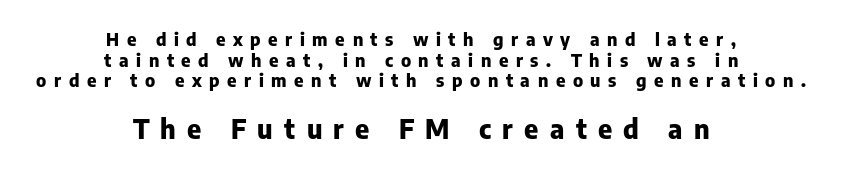
Horizontally, the lines are justified to the midpoint only. Vertical strokes here are truly vertical. Typesetter's note: full bold, strokes at maximum text heaviness. The area under the type is left untouched. This rendering widens character spacing well past its baseline value. Whoever set this made the second block the dominant, larger element.
